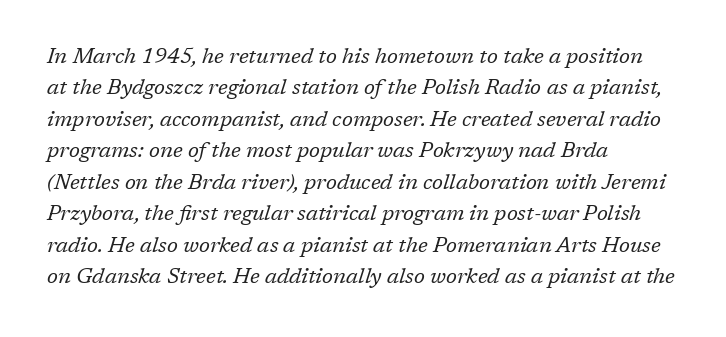
Anything drawn beneath the words? Only blank space. An italicized treatment has been applied to the whole sample. How are the letters spaced? Ordinarily, with no added tracking. These glyphs show unthickened strokes, regular width or finer. Short and long lines alike share a common starting point at left. The rows are spaced the way most documents space them.
